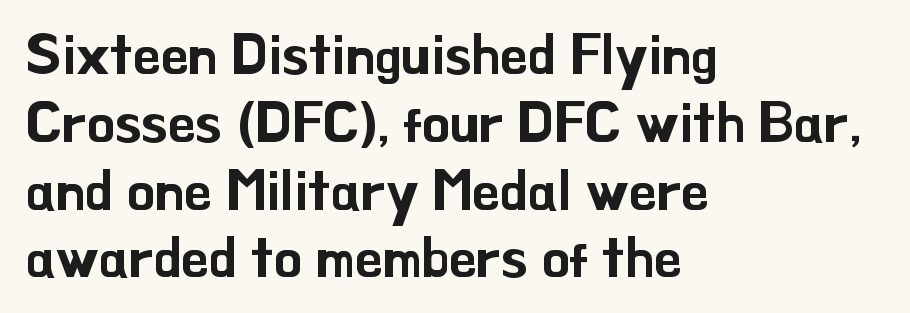
Q: Is the text italic (slanted)? A: No, it is upright.
Q: Is the typeface a serif or a sans-serif typeface? A: Sans-serif.
Q: Is the text underlined? A: No.
Q: How is the paragraph aligned? A: Left-aligned.
Q: Is the spacing between letters normal or unusually wide? A: Normal.
Q: Width (condensed, normal, or wide)? A: Normal.
Q: Stroke contrast? A: Low.
Q: x-height? A: Small.
Q: Monospaced? A: No.
